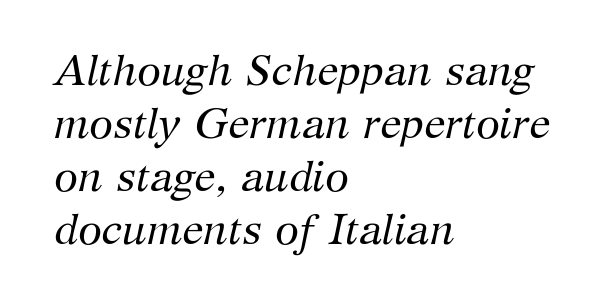
The image shows 43 px regular-weight serif type, italic (leaning right); set left-aligned, line spacing 1.23x, normal letter spacing, not underlined; medium stroke contrast and a medium x-height.
